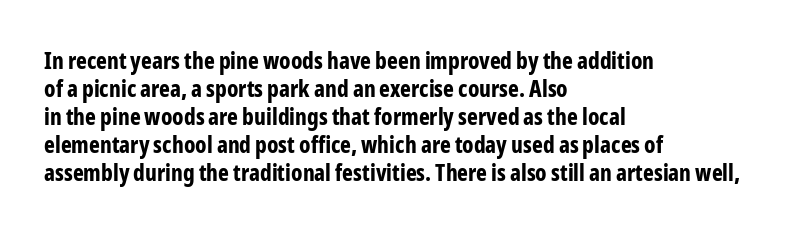
{"italic": "no", "bold": "yes", "underline": "no", "align": "left", "line_spacing_ratio": 1.22, "letter_spacing": "normal", "letter_spacing_em": 0.0, "glyph_px": 23}
